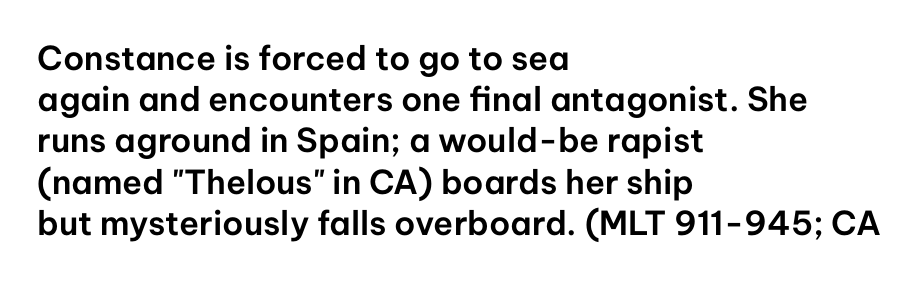
{"serif": "no", "italic": "no", "width": "normal", "stroke_contrast": "low", "x_height": "medium", "monospaced": "no", "underline": "no", "align": "left", "line_spacing": "normal", "line_spacing_ratio": 1.25, "letter_spacing": "normal", "letter_spacing_em": 0.0, "glyph_px": 33}
